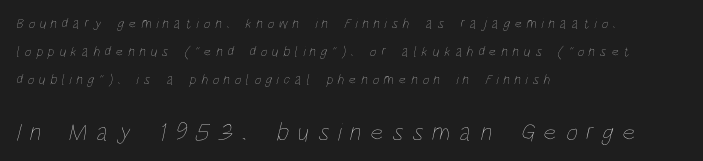
Q: Is the text bold? A: No.
Q: Is the text underlined? A: No.
Q: How is the paragraph aligned? A: Left-aligned.
Q: Is the spacing between letters normal or unusually wide? A: Unusually wide.
Q: Is the spacing between lines tight, normal or loose? A: Loose.
Q: Which block of text is set in a larger size, the first (top) or the second (bottom)? A: The second (bottom) one.
